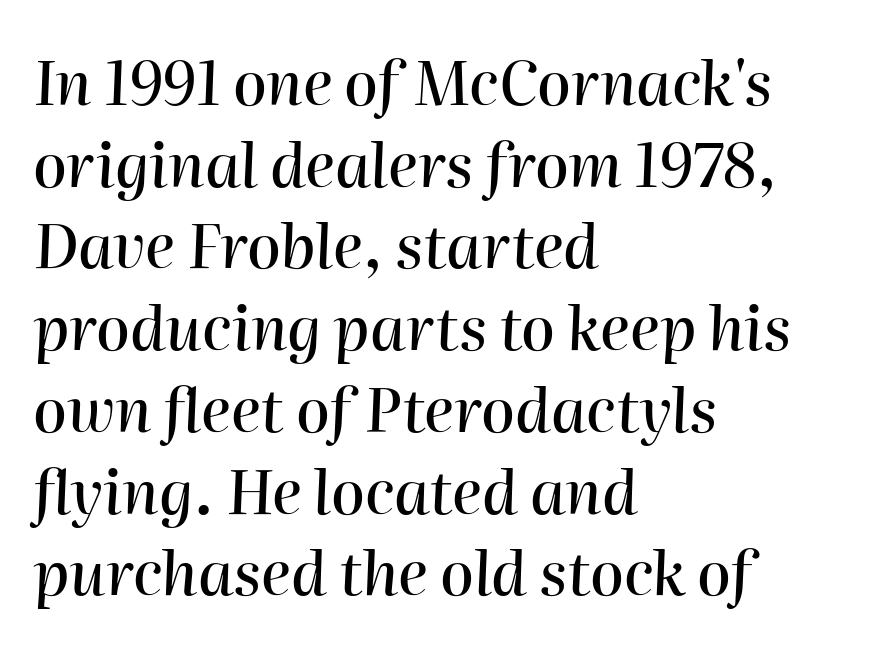
{"italic": "yes", "lean": "right", "slant_degrees": 2, "width": "normal", "stroke_contrast": "high", "x_height": "medium", "monospaced": "no", "underline": "no", "align": "left", "line_spacing": "normal", "line_spacing_ratio": 1.34, "letter_spacing": "normal", "letter_spacing_em": 0.0, "glyph_px": 61}
